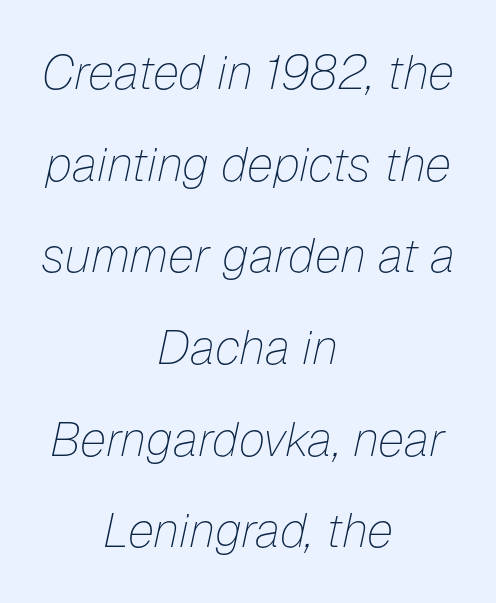
Q: Is the text bold? A: No.
Q: Is the text italic (slanted)? A: Yes, it leans right by about 12 degrees.
Q: Is the text underlined? A: No.
Q: How is the paragraph aligned? A: Centered.
Q: Is the spacing between letters normal or unusually wide? A: Normal.
Q: Is the spacing between lines tight, normal or loose? A: Loose.
Q: Width (condensed, normal, or wide)? A: Normal.
Q: Stroke contrast? A: Low.
Q: x-height? A: Medium.
Q: Monospaced? A: No.
